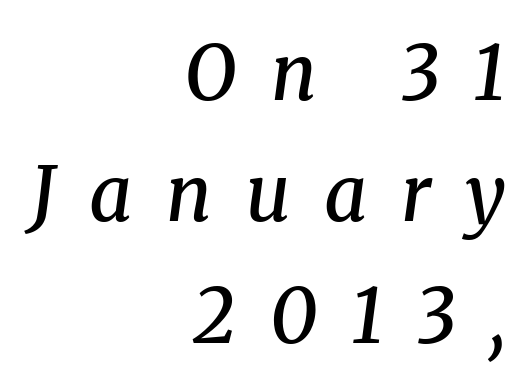
Q: Is the text bold? A: Semi-bold.
Q: Is the text italic (slanted)? A: Yes, it leans right by about 8 degrees.
Q: Is the typeface a serif or a sans-serif typeface? A: Serif.
Q: Is the text underlined? A: No.
Q: How is the paragraph aligned? A: Right-aligned.
Q: Is the spacing between letters normal or unusually wide? A: Unusually wide.
Q: Is the spacing between lines tight, normal or loose? A: Normal.
Q: Width (condensed, normal, or wide)? A: Normal.
Q: Stroke contrast? A: Medium.
Q: x-height? A: Medium.
Q: Monospaced? A: No.
